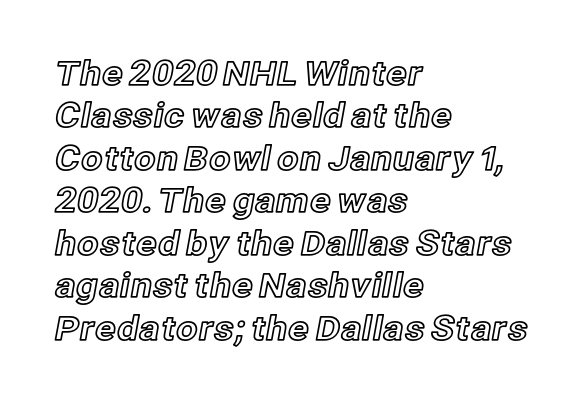
{"width": "normal", "x_height": "medium", "monospaced": "no", "underline": "no", "align": "left", "line_spacing": "normal", "line_spacing_ratio": 1.25, "letter_spacing": "normal", "letter_spacing_em": 0.0, "glyph_px": 34}
